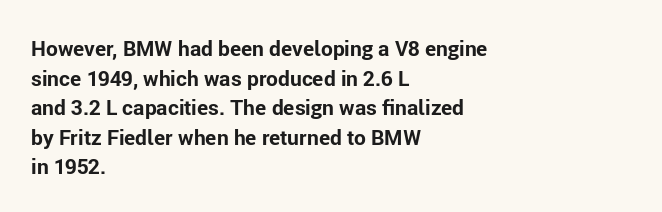
{"italic": "no", "bold": "yes", "underline": "no", "align": "left", "line_spacing": "normal", "line_spacing_ratio": 1.41, "letter_spacing": "normal", "letter_spacing_em": 0.0, "glyph_px": 21}
